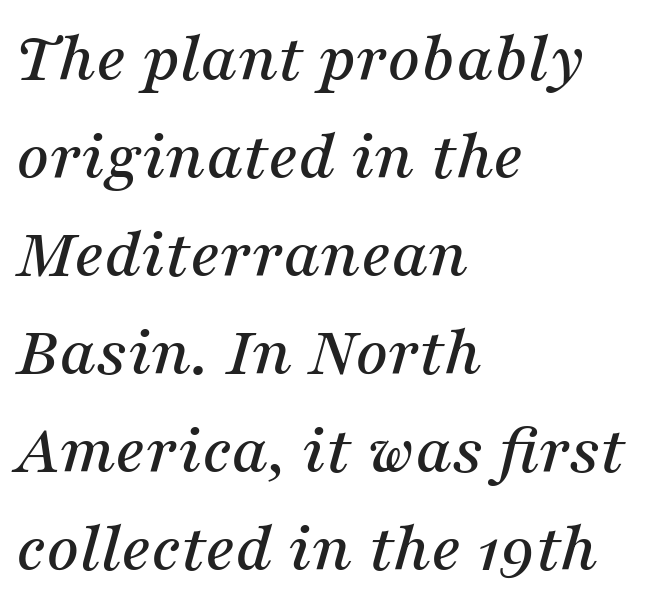
The image shows 72 px serif type, italic (leaning right); set left-aligned, normal line spacing (1.36x), normal letter spacing, not underlined; medium stroke contrast and a medium x-height.
